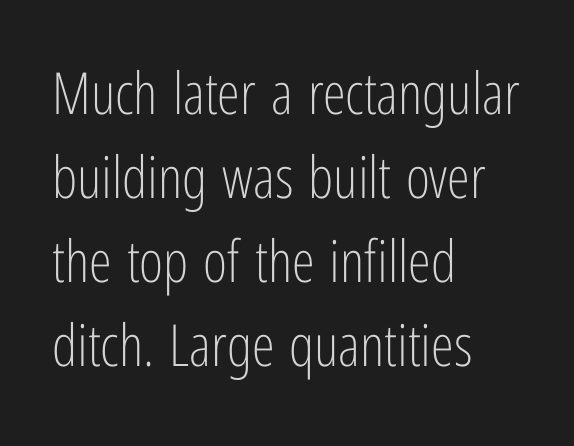
Note the varied advance widths — an 'i' is clearly narrower than an 'm'. Check the space under the baseline: it is left empty. The ragged edge is on the right, which tells us the setting is flush left. No italicization has been applied; the sample stays upright. Spacing between characters is what you'd get straight out of the box. Nope, no serifs anywhere on these letters.
